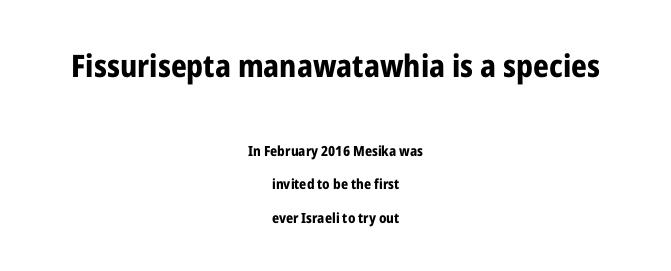
Q: Is the text bold? A: Yes.
Q: Is the text italic (slanted)? A: No, it is upright.
Q: Is the typeface a serif or a sans-serif typeface? A: Sans-serif.
Q: Is the text underlined? A: No.
Q: How is the paragraph aligned? A: Centered.
Q: Is the spacing between letters normal or unusually wide? A: Normal.
Q: Is the spacing between lines tight, normal or loose? A: Loose.
Q: Which block of text is set in a larger size, the first (top) or the second (bottom)? A: The first (top) one.
Q: Width (condensed, normal, or wide)? A: Condensed.
Q: Stroke contrast? A: Low.
Q: x-height? A: Medium.
Q: Monospaced? A: No.
